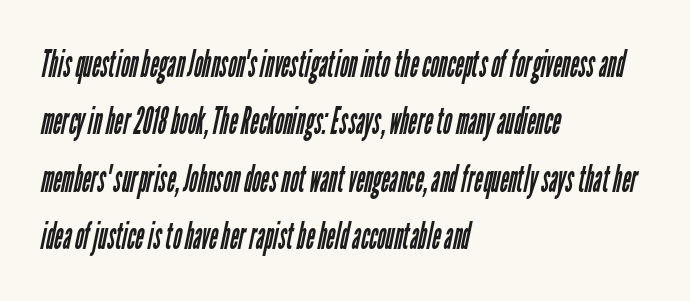
The image shows 37 px regular-weight, condensed sans-serif type; set left-aligned, normal line spacing (1.55x), normal letter spacing, not underlined; low stroke contrast and a medium x-height.
